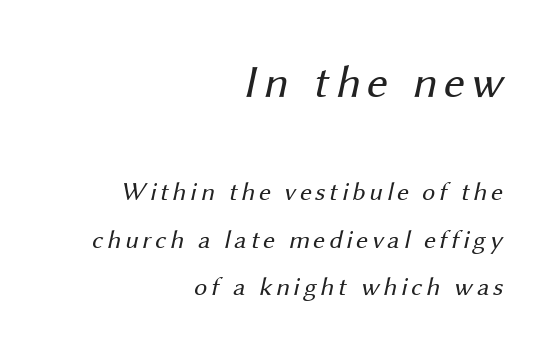
{"serif": "no", "bold": "no", "weight": "regular", "width": "normal", "stroke_contrast": "medium", "x_height": "medium", "monospaced": "no", "underline": "no", "align": "right", "line_spacing_ratio": 1.83, "larger_block": "first", "size_ratio": 1.77, "glyph_px": 46}
